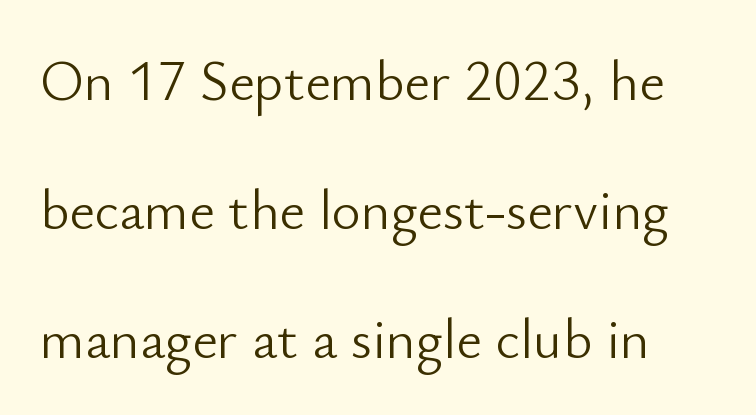
Q: Is the text bold? A: No.
Q: Is the text italic (slanted)? A: No, it is upright.
Q: Is the typeface a serif or a sans-serif typeface? A: Sans-serif.
Q: Is the text underlined? A: No.
Q: Is the spacing between letters normal or unusually wide? A: Normal.
Q: Is the spacing between lines tight, normal or loose? A: Loose.
Q: Width (condensed, normal, or wide)? A: Normal.
Q: Stroke contrast? A: Low.
Q: x-height? A: Small.
Q: Monospaced? A: No.
